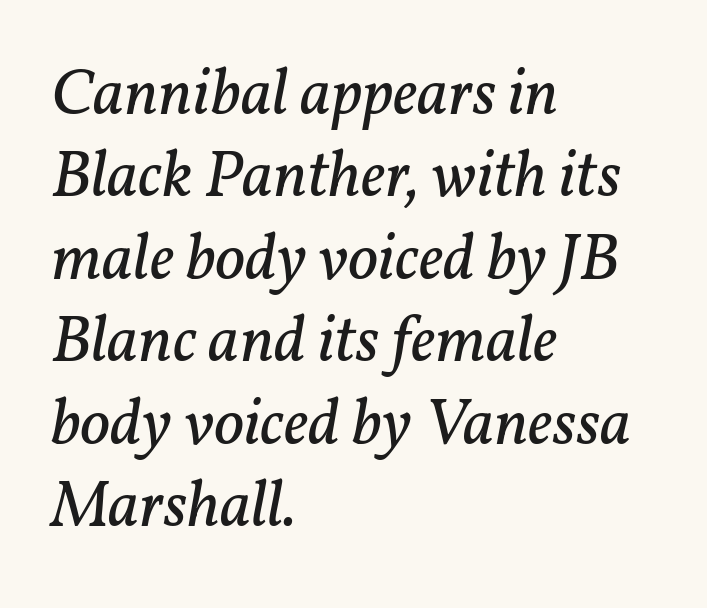
Q: Is the text bold? A: No.
Q: Is the text italic (slanted)? A: Yes, it leans right by about 11 degrees.
Q: Is the typeface a serif or a sans-serif typeface? A: Serif.
Q: Is the text underlined? A: No.
Q: How is the paragraph aligned? A: Left-aligned.
Q: Is the spacing between letters normal or unusually wide? A: Normal.
Q: Is the spacing between lines tight, normal or loose? A: Normal.
Q: Width (condensed, normal, or wide)? A: Normal.
Q: Stroke contrast? A: Low.
Q: x-height? A: Medium.
Q: Monospaced? A: No.
